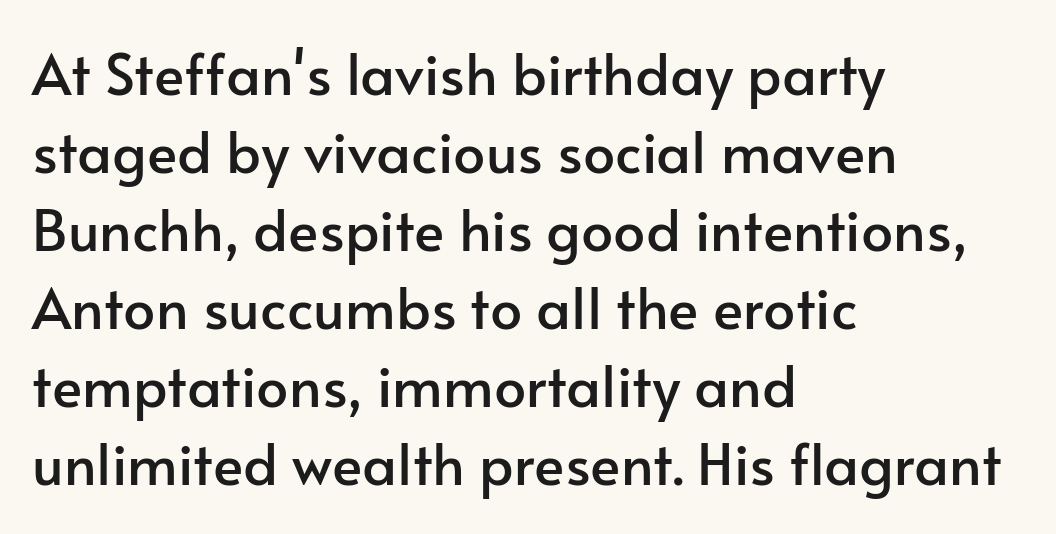
The image shows 57 px sans-serif type, upright; set left-aligned, normal line spacing (1.37x), normal letter spacing, not underlined; low stroke contrast and a small x-height.
